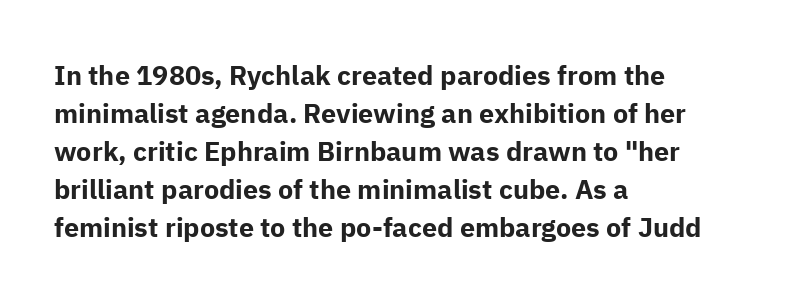
Nothing unusual about the tracking: characters are spaced as the font intends. Glance below the letters and you will spot only blank space. Designer's note — italics off, roman on. Alignment: flush left.
